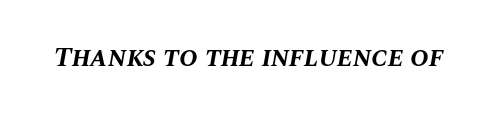
{"italic": "yes", "lean": "right", "slant_degrees": 10, "bold": "yes", "weight": "bold", "width": "normal", "stroke_contrast": "medium", "x_height": "large", "monospaced": "no", "underline": "no", "letter_spacing": "normal", "letter_spacing_em": 0.0, "glyph_px": 28}
